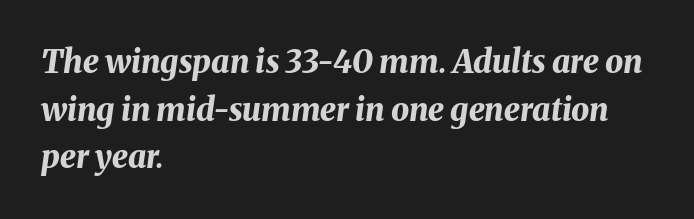
Q: Is the text bold? A: Yes.
Q: Is the text italic (slanted)? A: Yes, it leans right by about 8 degrees.
Q: Is the text underlined? A: No.
Q: How is the paragraph aligned? A: Left-aligned.
Q: Is the spacing between letters normal or unusually wide? A: Normal.
Q: Is the spacing between lines tight, normal or loose? A: Normal.
Q: Width (condensed, normal, or wide)? A: Normal.
Q: Stroke contrast? A: Medium.
Q: x-height? A: Medium.
Q: Monospaced? A: No.
